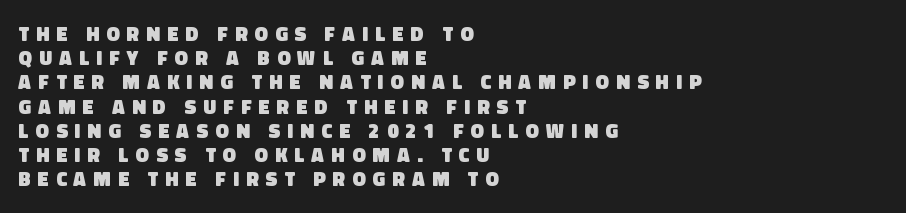
On the weight axis this lands at bold, roughly 700. Short and long lines alike share a common starting point at left. Just letters on the line, the space beneath them empty. Spacing between characters has been opened up far beyond the box default.
